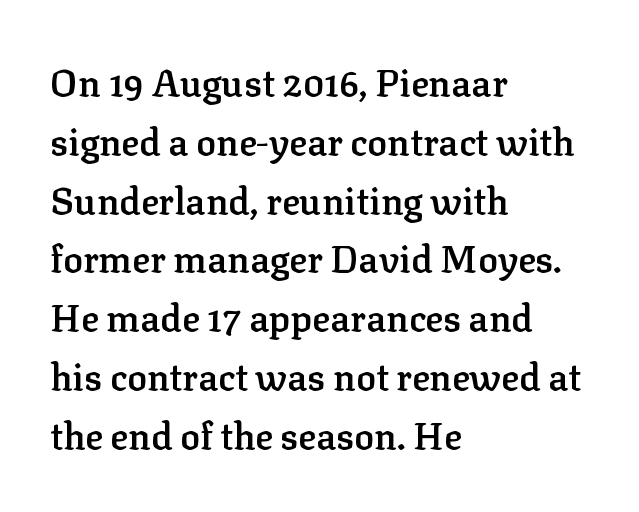
The image shows 37 px semibold serif type, upright; set left-aligned, normal line spacing (1.59x), normal letter spacing, not underlined; low stroke contrast and a medium x-height.
